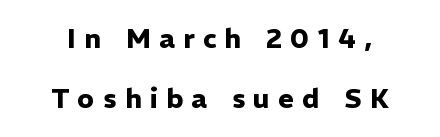
The image shows 27 px bold type, upright; set loose line spacing (2.22x), unusually wide letter spacing (+0.31 em), not underlined.
